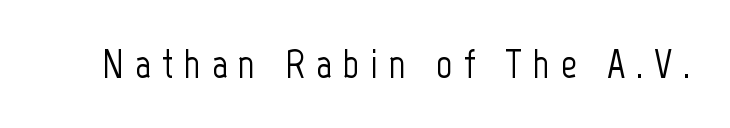
{"serif": "no", "italic": "no", "width": "condensed", "stroke_contrast": "low", "x_height": "medium", "monospaced": "no", "underline": "no", "letter_spacing": "wide", "letter_spacing_em": 0.27, "glyph_px": 40}
